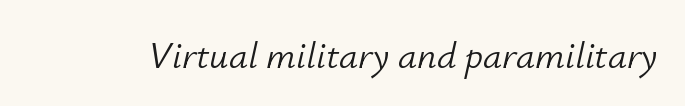
Q: Is the text bold? A: No.
Q: Is the text italic (slanted)? A: Yes, it leans right by about 12 degrees.
Q: Is the text underlined? A: No.
Q: Is the spacing between letters normal or unusually wide? A: Normal.
Q: Width (condensed, normal, or wide)? A: Normal.
Q: Stroke contrast? A: Low.
Q: x-height? A: Small.
Q: Monospaced? A: No.
